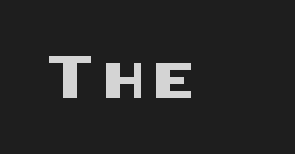
{"serif": "no", "italic": "no", "width": "normal", "stroke_contrast": "medium", "x_height": "large", "underline": "no", "letter_spacing": "wide", "letter_spacing_em": 0.23, "glyph_px": 35}
